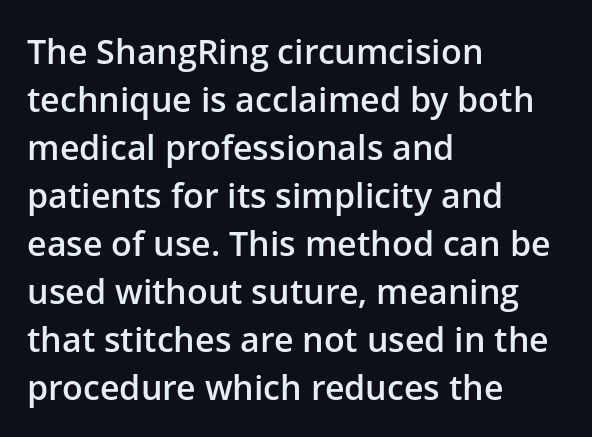
Q: Is the text bold? A: Semi-bold.
Q: Is the text italic (slanted)? A: No, it is upright.
Q: Is the typeface a serif or a sans-serif typeface? A: Sans-serif.
Q: Is the text underlined? A: No.
Q: How is the paragraph aligned? A: Left-aligned.
Q: Is the spacing between letters normal or unusually wide? A: Normal.
Q: Is the spacing between lines tight, normal or loose? A: Normal.
Q: Width (condensed, normal, or wide)? A: Normal.
Q: Stroke contrast? A: Low.
Q: x-height? A: Medium.
Q: Monospaced? A: No.
